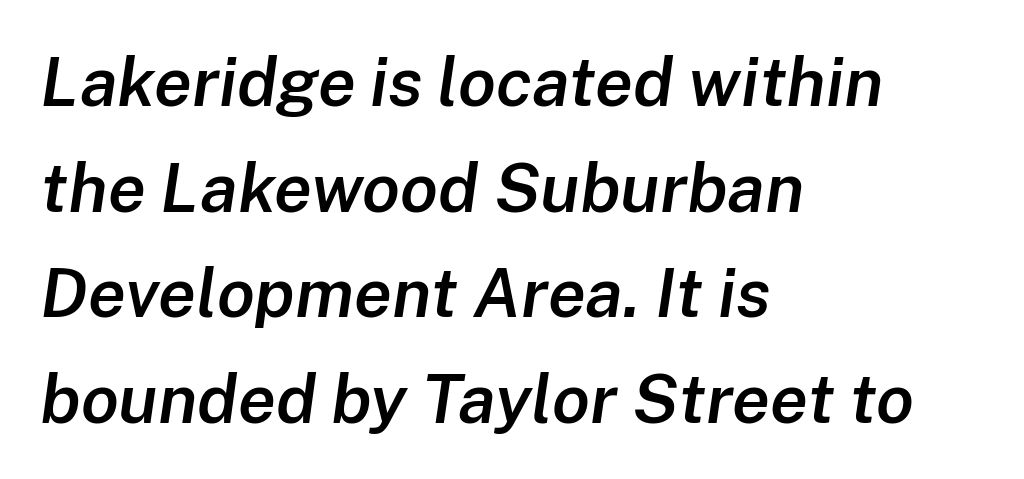
Q: Is the text bold? A: Semi-bold.
Q: Is the text italic (slanted)? A: Yes, it leans right by about 8 degrees.
Q: Is the text underlined? A: No.
Q: How is the paragraph aligned? A: Left-aligned.
Q: Is the spacing between letters normal or unusually wide? A: Normal.
Q: Is the spacing between lines tight, normal or loose? A: Normal.
Q: Width (condensed, normal, or wide)? A: Normal.
Q: Stroke contrast? A: Low.
Q: x-height? A: Medium.
Q: Monospaced? A: No.
